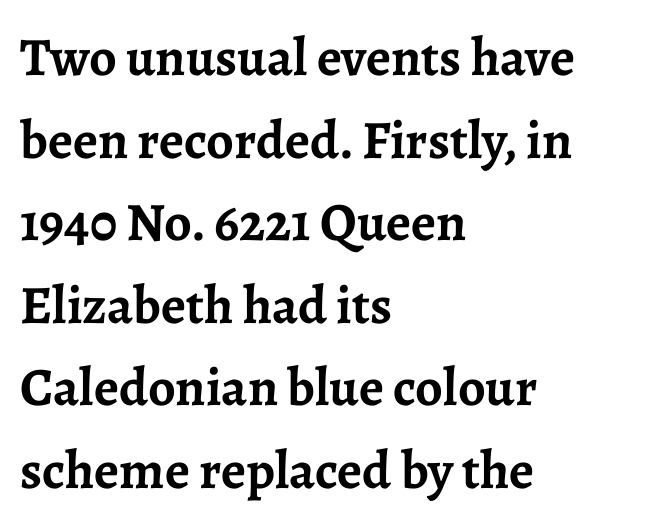
Q: Is the text bold? A: Yes.
Q: Is the text italic (slanted)? A: No, it is upright.
Q: Is the typeface a serif or a sans-serif typeface? A: Serif.
Q: Is the text underlined? A: No.
Q: How is the paragraph aligned? A: Left-aligned.
Q: Is the spacing between letters normal or unusually wide? A: Normal.
Q: Is the spacing between lines tight, normal or loose? A: Normal.
Q: Width (condensed, normal, or wide)? A: Normal.
Q: Stroke contrast? A: Low.
Q: x-height? A: Medium.
Q: Monospaced? A: No.
